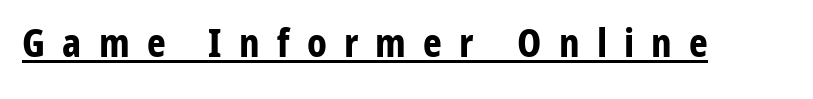
{"serif": "no", "italic": "no", "bold": "yes", "weight": "bold", "width": "condensed", "stroke_contrast": "low", "x_height": "medium", "monospaced": "no", "underline": "yes", "letter_spacing": "wide", "letter_spacing_em": 0.43, "glyph_px": 40}
